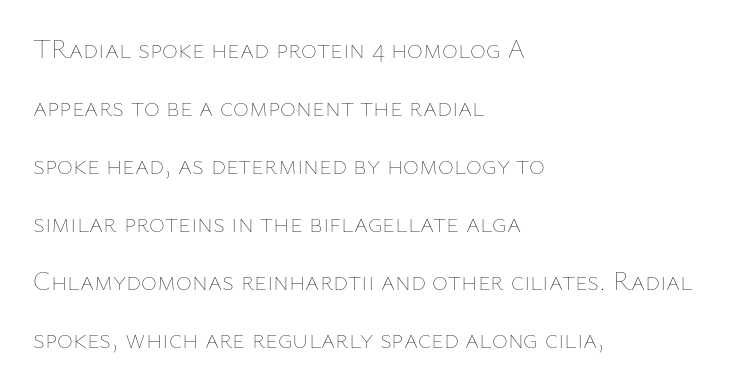
Where is the straight margin? On the left. Baseline-to-baseline distance is far greater than the letter height. Just letters on the line, the space beneath them empty. Ink coverage per letter is moderate at most. The face used here is rendered with its standard letterfit.
